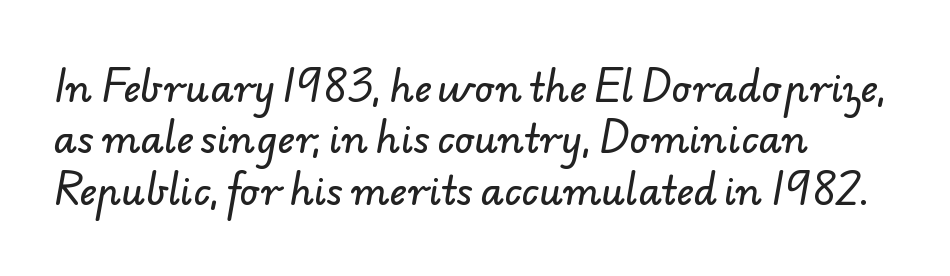
The image shows 38 px sans-serif type; set left-aligned, normal line spacing (1.35x), normal letter spacing, not underlined; low stroke contrast and a small x-height.
